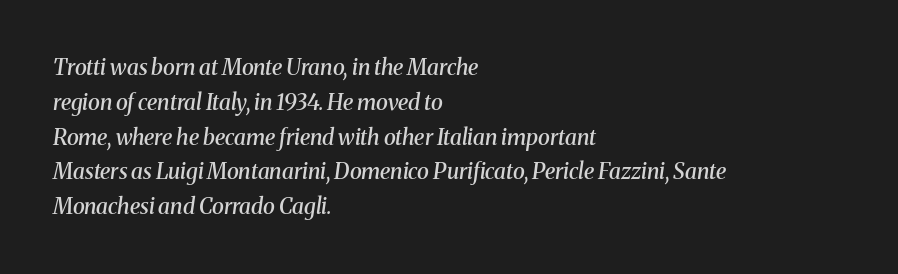
The image shows 22 px text type, italic (leaning right); set left-aligned, normal line spacing (1.58x), normal letter spacing, not underlined.
